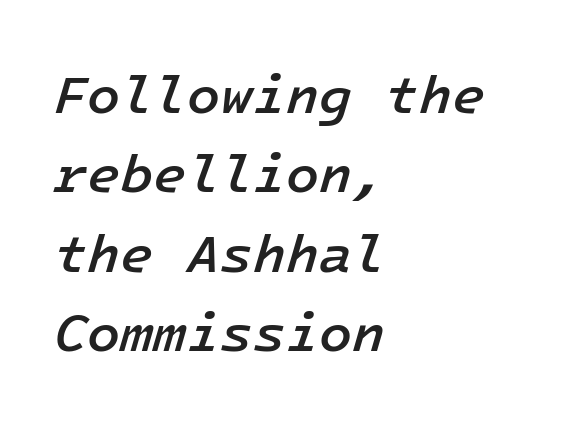
The image shows 54 px semibold type, italic (leaning right); set left-aligned, normal line spacing (1.47x), normal letter spacing, not underlined; low stroke contrast and a medium x-height.
